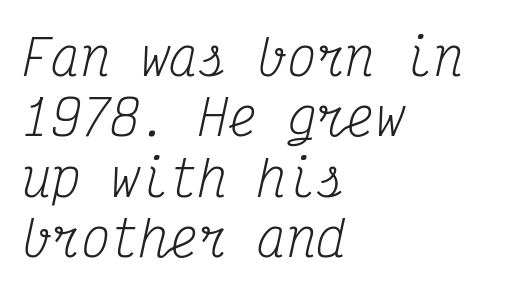
Q: Is the text bold? A: No.
Q: Is the text italic (slanted)? A: Yes, it leans right by about 12 degrees.
Q: Is the typeface a serif or a sans-serif typeface? A: Serif.
Q: Is the text underlined? A: No.
Q: How is the paragraph aligned? A: Left-aligned.
Q: Is the spacing between letters normal or unusually wide? A: Normal.
Q: Width (condensed, normal, or wide)? A: Condensed.
Q: Stroke contrast? A: Medium.
Q: x-height? A: Medium.
Q: Monospaced? A: Yes.
